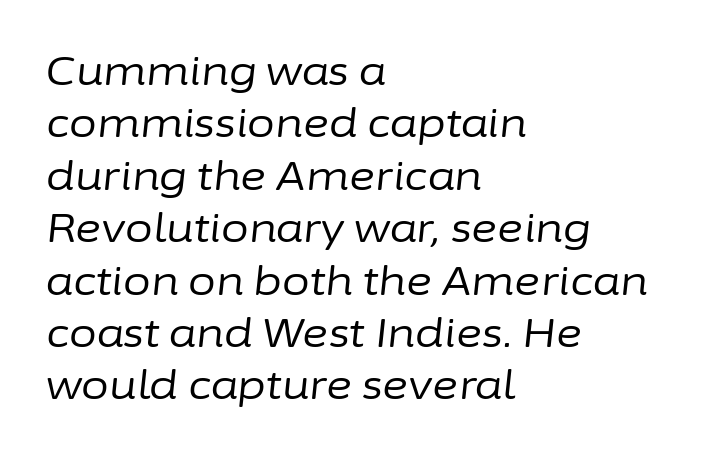
{"italic": "yes", "lean": "right", "slant_degrees": 6, "bold": "no", "weight": "regular", "width": "normal", "stroke_contrast": "low", "x_height": "medium", "monospaced": "no", "underline": "no", "align": "left", "line_spacing": "normal", "line_spacing_ratio": 1.31, "letter_spacing": "normal", "letter_spacing_em": 0.0, "glyph_px": 40}
